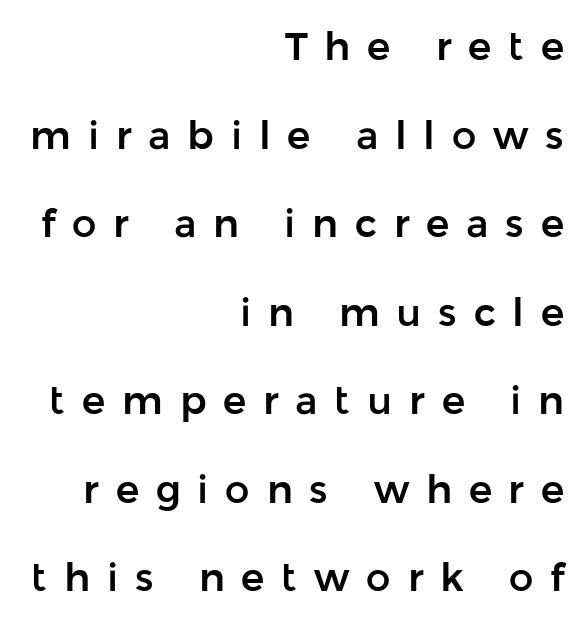
The image shows 39 px sans-serif type, upright; set right-aligned, loose line spacing (2.27x), unusually wide letter spacing (+0.43 em), not underlined; low stroke contrast and a medium x-height.
